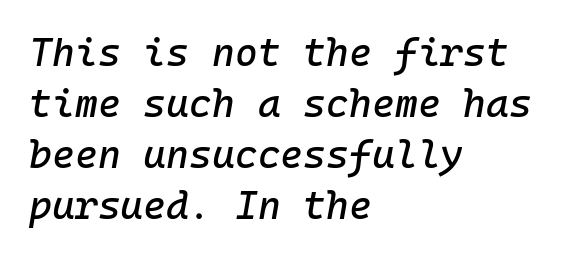
The image shows 39 px text type, italic (leaning right), monospaced; set left-aligned, normal line spacing (1.31x), normal letter spacing, not underlined; low stroke contrast and a medium x-height.
